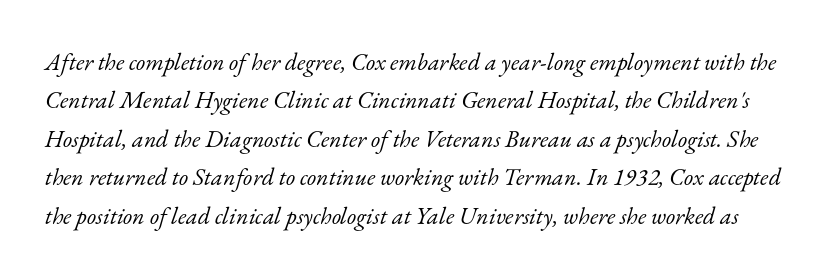
Q: Is the text bold? A: No.
Q: Is the text italic (slanted)? A: Yes, it leans right by about 17 degrees.
Q: Is the text underlined? A: No.
Q: Is the spacing between letters normal or unusually wide? A: Normal.
Q: Is the spacing between lines tight, normal or loose? A: Normal.
